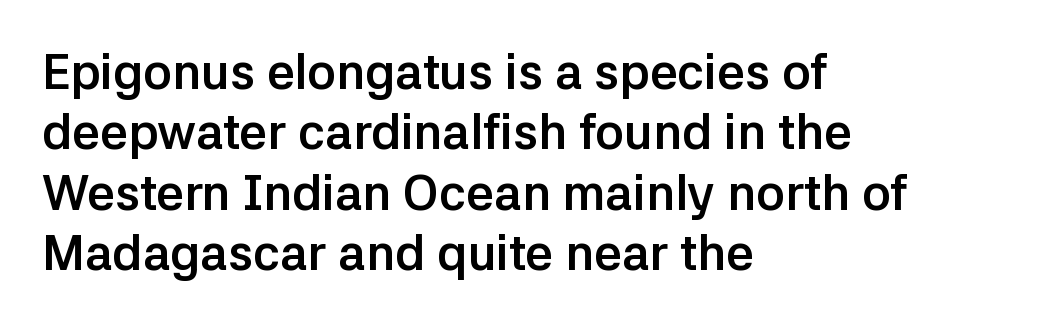
Q: Is the text bold? A: Yes.
Q: Is the text italic (slanted)? A: No, it is upright.
Q: Is the typeface a serif or a sans-serif typeface? A: Sans-serif.
Q: Is the text underlined? A: No.
Q: How is the paragraph aligned? A: Left-aligned.
Q: Is the spacing between letters normal or unusually wide? A: Normal.
Q: Width (condensed, normal, or wide)? A: Normal.
Q: Stroke contrast? A: Low.
Q: x-height? A: Medium.
Q: Monospaced? A: No.
